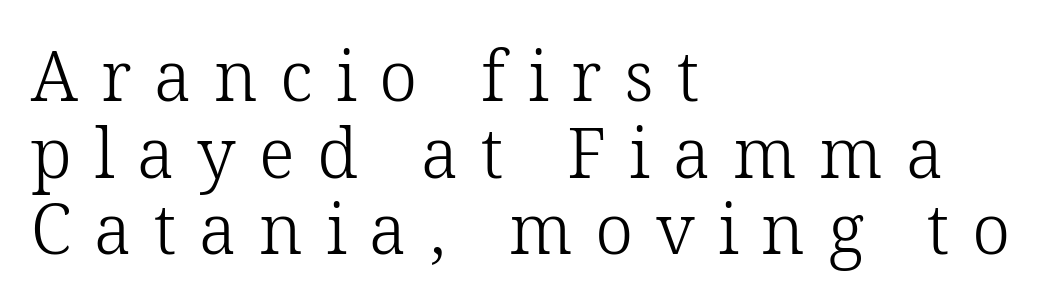
Q: Is the text bold? A: No.
Q: Is the text italic (slanted)? A: No, it is upright.
Q: Is the typeface a serif or a sans-serif typeface? A: Serif.
Q: Is the text underlined? A: No.
Q: How is the paragraph aligned? A: Left-aligned.
Q: Is the spacing between letters normal or unusually wide? A: Unusually wide.
Q: Is the spacing between lines tight, normal or loose? A: Tight.
Q: Width (condensed, normal, or wide)? A: Normal.
Q: Stroke contrast? A: Low.
Q: x-height? A: Medium.
Q: Monospaced? A: No.
